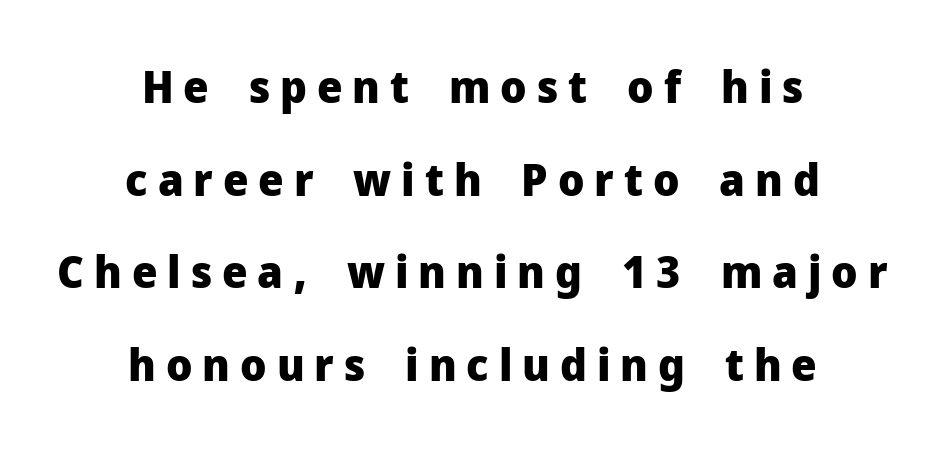
{"serif": "no", "italic": "no", "bold": "yes", "weight": "heavy", "width": "normal", "stroke_contrast": "low", "x_height": "medium", "monospaced": "no", "underline": "no", "align": "center", "line_spacing": "loose", "line_spacing_ratio": 2.06, "letter_spacing": "wide", "letter_spacing_em": 0.22, "glyph_px": 45}
